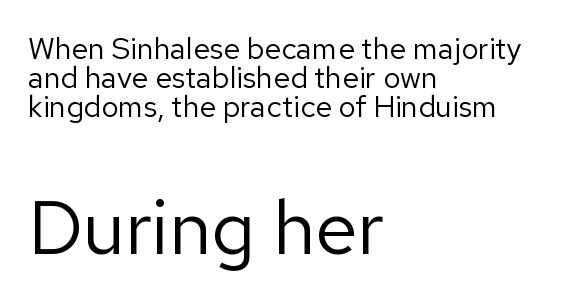
{"serif": "no", "italic": "no", "bold": "no", "weight": "regular", "width": "normal", "stroke_contrast": "low", "x_height": "medium", "monospaced": "no", "underline": "no", "align": "left", "line_spacing": "tight", "line_spacing_ratio": 0.97, "letter_spacing": "normal", "letter_spacing_em": 0.0, "larger_block": "second", "size_ratio": 2.53, "glyph_px": 76}
